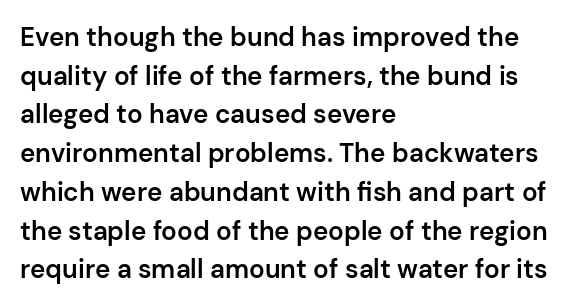
{"italic": "no", "bold": "semi", "underline": "no", "align": "left", "line_spacing": "normal", "line_spacing_ratio": 1.49, "letter_spacing": "normal", "letter_spacing_em": 0.0, "glyph_px": 26}
